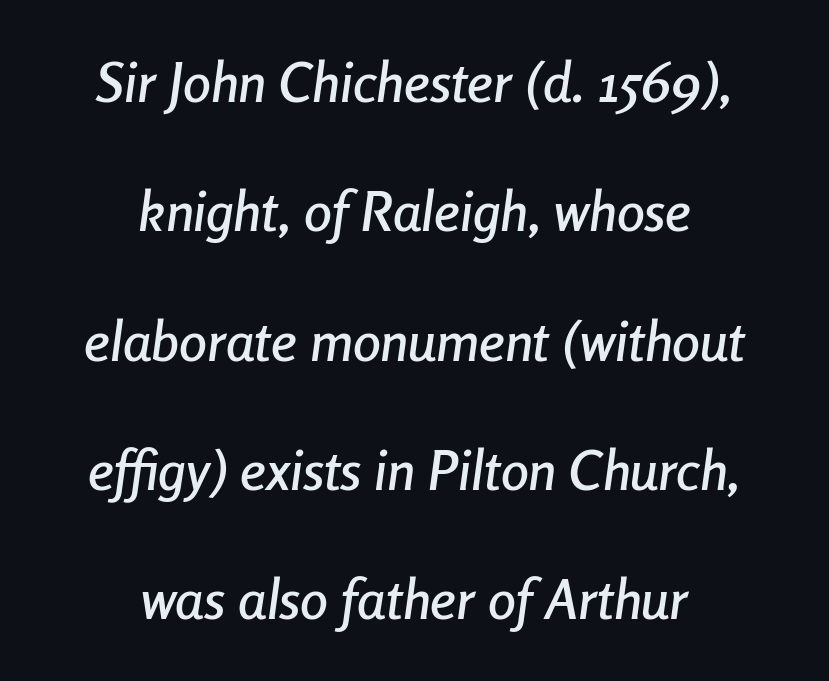
{"italic": "yes", "lean": "right", "slant_degrees": 8, "width": "condensed", "stroke_contrast": "low", "x_height": "medium", "monospaced": "no", "underline": "no", "align": "center", "line_spacing": "loose", "line_spacing_ratio": 2.31, "letter_spacing": "normal", "letter_spacing_em": 0.0, "glyph_px": 56}
